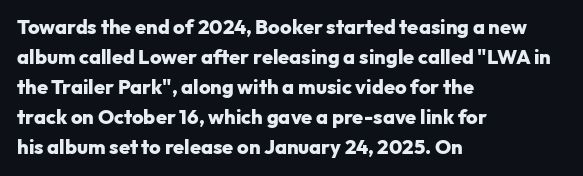
{"italic": "no", "bold": "yes", "underline": "no", "align": "left", "line_spacing": "normal", "line_spacing_ratio": 1.5, "letter_spacing": "normal", "letter_spacing_em": 0.0, "glyph_px": 20}
